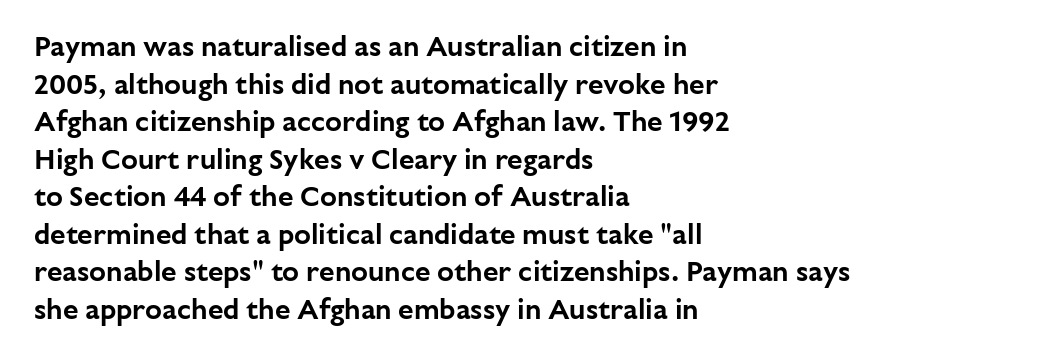
The image shows 28 px sans-serif type, upright; set left-aligned, normal line spacing (1.34x), normal letter spacing, not underlined; low stroke contrast and a medium x-height.
